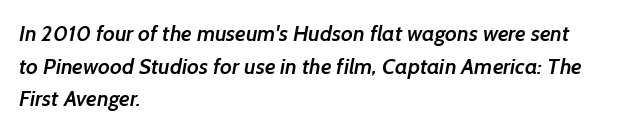
Left-aligned paragraph, ragged on the right. The line texture is even and compact thanks to regular tracking. If you measured baseline to baseline, you'd find a middling distance. Weight: semibold (demi).
